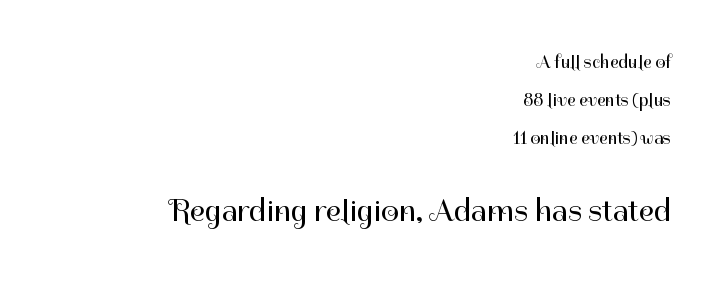
Q: Is the text bold? A: No.
Q: Is the text italic (slanted)? A: No, it is upright.
Q: Is the typeface a serif or a sans-serif typeface? A: Sans-serif.
Q: Is the text underlined? A: No.
Q: How is the paragraph aligned? A: Right-aligned.
Q: Is the spacing between letters normal or unusually wide? A: Normal.
Q: Is the spacing between lines tight, normal or loose? A: Loose.
Q: Which block of text is set in a larger size, the first (top) or the second (bottom)? A: The second (bottom) one.
Q: Width (condensed, normal, or wide)? A: Normal.
Q: Stroke contrast? A: High.
Q: x-height? A: Medium.
Q: Monospaced? A: No.
